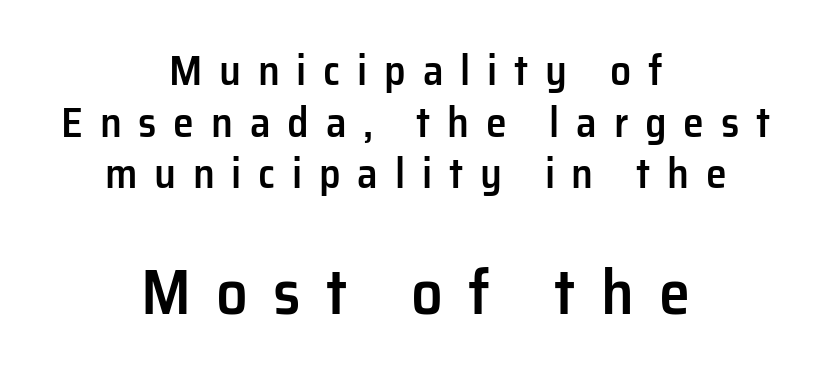
Small over large — that's the arrangement of the two blocks here. The glyphs have the mass of a demibold cut, below bold. Loose tracking; the words dissolve into strings of separated letters. Reading down the block, each line starts at a different indent, mirrored at its end.
